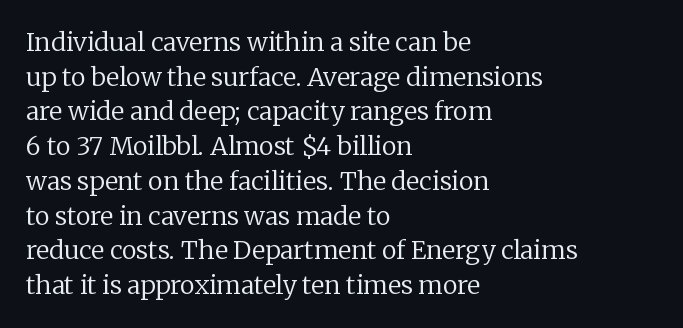
{"italic": "no", "bold": "no", "underline": "no", "align": "left", "line_spacing": "normal", "line_spacing_ratio": 1.39, "letter_spacing": "normal", "letter_spacing_em": 0.0, "glyph_px": 25}
